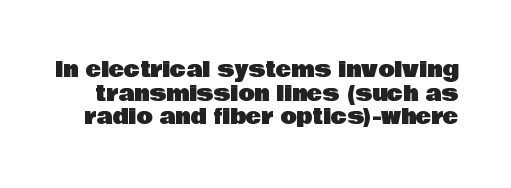
Posture: vertical. Anything drawn beneath the words? Only blank space. Students, note that the glyphs here touch the page at normal intervals. Cramped leading.
